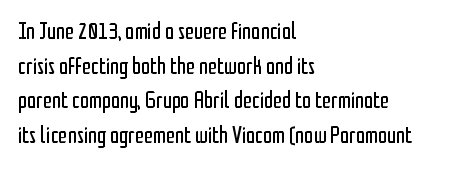
Vertical strokes here are truly vertical. Is the block centered? No — it sits flush against the left margin. Standard letterfit; no display-style spreading of the glyphs. This is not heavy type; no bold has been used.
